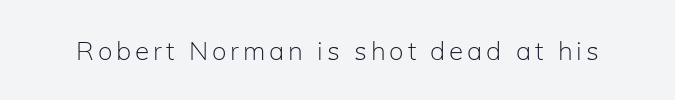
On a weight scale, this lands at 450 or below. The gap between lines stays unmarked. Notice how the stems are strictly vertical — no italics here.
